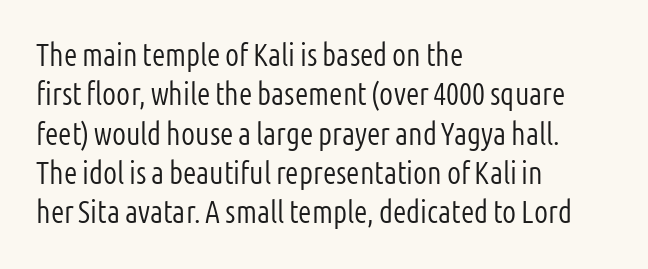
Q: Is the text bold? A: No.
Q: Is the text italic (slanted)? A: No, it is upright.
Q: Is the typeface a serif or a sans-serif typeface? A: Sans-serif.
Q: Is the text underlined? A: No.
Q: How is the paragraph aligned? A: Left-aligned.
Q: Is the spacing between letters normal or unusually wide? A: Normal.
Q: Is the spacing between lines tight, normal or loose? A: Normal.
Q: Width (condensed, normal, or wide)? A: Condensed.
Q: Stroke contrast? A: Low.
Q: x-height? A: Medium.
Q: Monospaced? A: No.
